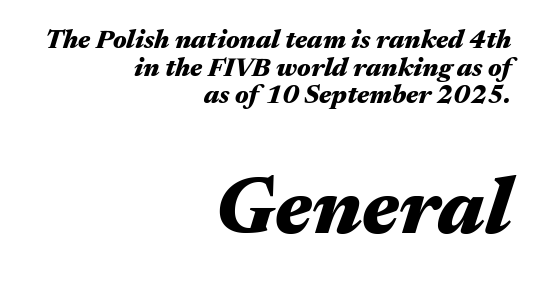
The image shows 79 px heavy, wide type, italic (leaning right); set right-aligned, tight line spacing (1.06x), normal letter spacing, not underlined; the second (bottom) block is 3.04x larger; medium stroke contrast and a medium x-height.
